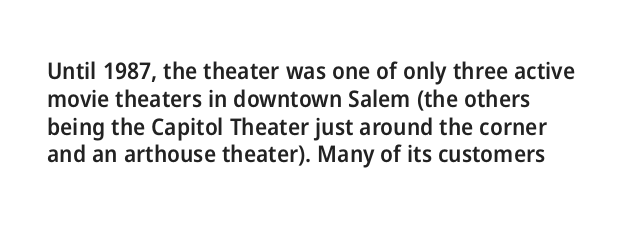
Bold? Not quite — semibold, heavier than regular but stopping short. The zone under the glyphs is completely vacant. Here the glyphs are tracked normally, forming tight word shapes. The lettering stays uniformly vertical, giving the passage a roman look.
